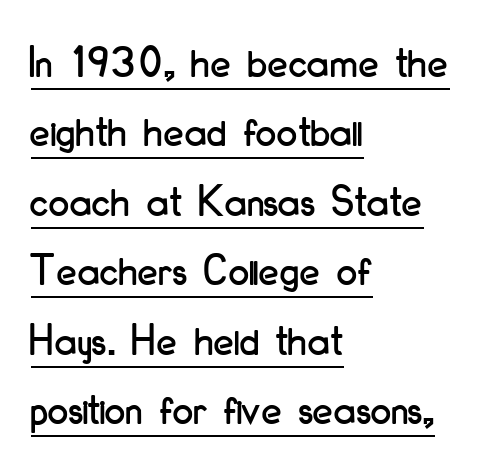
The image shows 46 px condensed sans-serif type, upright; set left-aligned, normal line spacing (1.51x), normal letter spacing, underlined; low stroke contrast and a small x-height.
